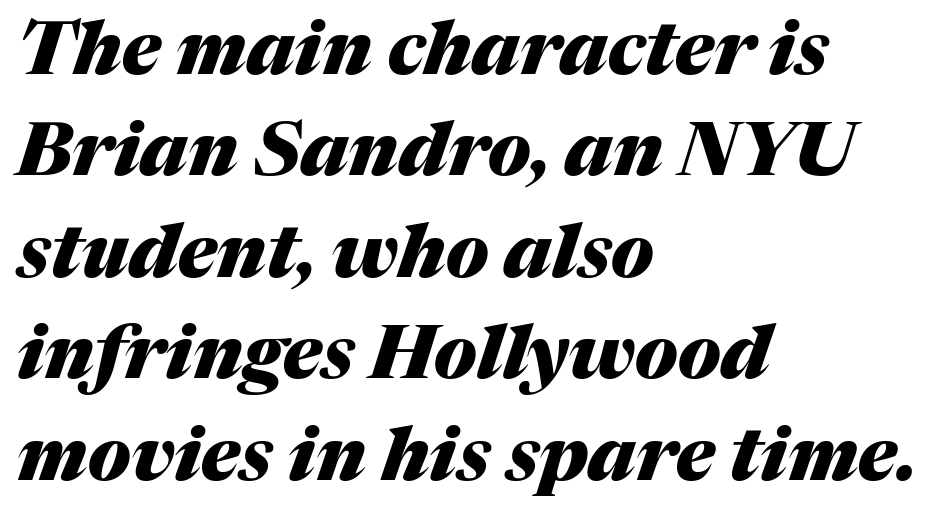
Q: Is the text bold? A: Yes.
Q: Is the text italic (slanted)? A: Yes, it leans right by about 17 degrees.
Q: Is the text underlined? A: No.
Q: How is the paragraph aligned? A: Left-aligned.
Q: Is the spacing between letters normal or unusually wide? A: Normal.
Q: Is the spacing between lines tight, normal or loose? A: Normal.
Q: Width (condensed, normal, or wide)? A: Normal.
Q: Stroke contrast? A: Medium.
Q: x-height? A: Medium.
Q: Monospaced? A: No.
